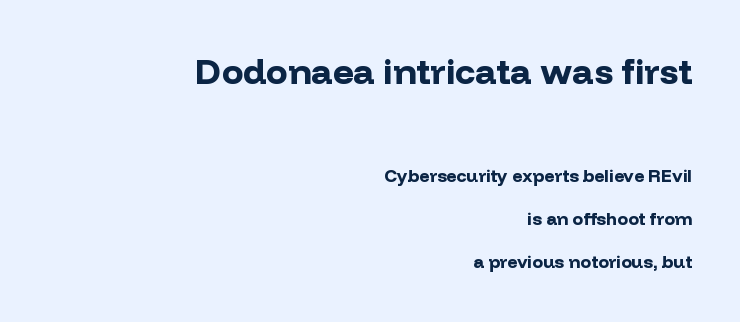
{"serif": "no", "italic": "no", "bold": "yes", "weight": "bold", "width": "normal", "stroke_contrast": "low", "x_height": "medium", "monospaced": "no", "underline": "no", "align": "right", "line_spacing": "loose", "line_spacing_ratio": 2.41, "letter_spacing": "normal", "letter_spacing_em": 0.0, "larger_block": "first", "size_ratio": 2.0, "glyph_px": 36}
